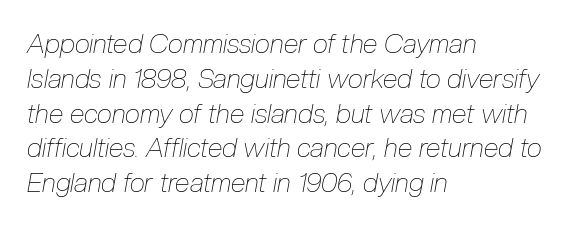
{"italic": "yes", "lean": "right", "slant_degrees": 10, "bold": "no", "underline": "no", "align": "left", "line_spacing": "normal", "line_spacing_ratio": 1.29, "letter_spacing": "normal", "letter_spacing_em": 0.0, "glyph_px": 27}
